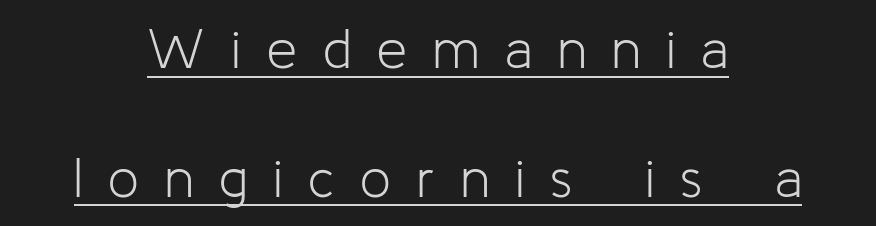
{"serif": "no", "italic": "no", "bold": "no", "weight": "light", "width": "normal", "stroke_contrast": "low", "x_height": "medium", "monospaced": "no", "underline": "yes", "align": "center", "line_spacing": "loose", "line_spacing_ratio": 2.38, "letter_spacing": "wide", "letter_spacing_em": 0.48, "glyph_px": 54}
